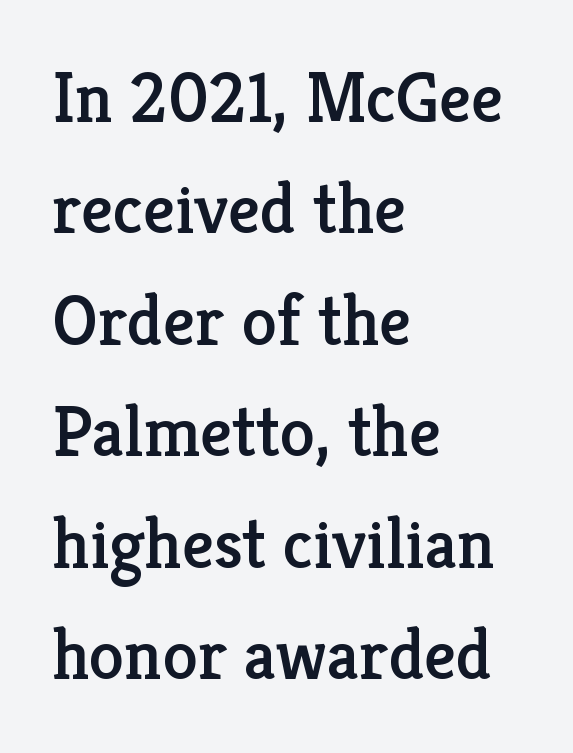
The image shows 71 px serif type, upright; set left-aligned, normal line spacing (1.57x), normal letter spacing, not underlined; low stroke contrast and a medium x-height.
